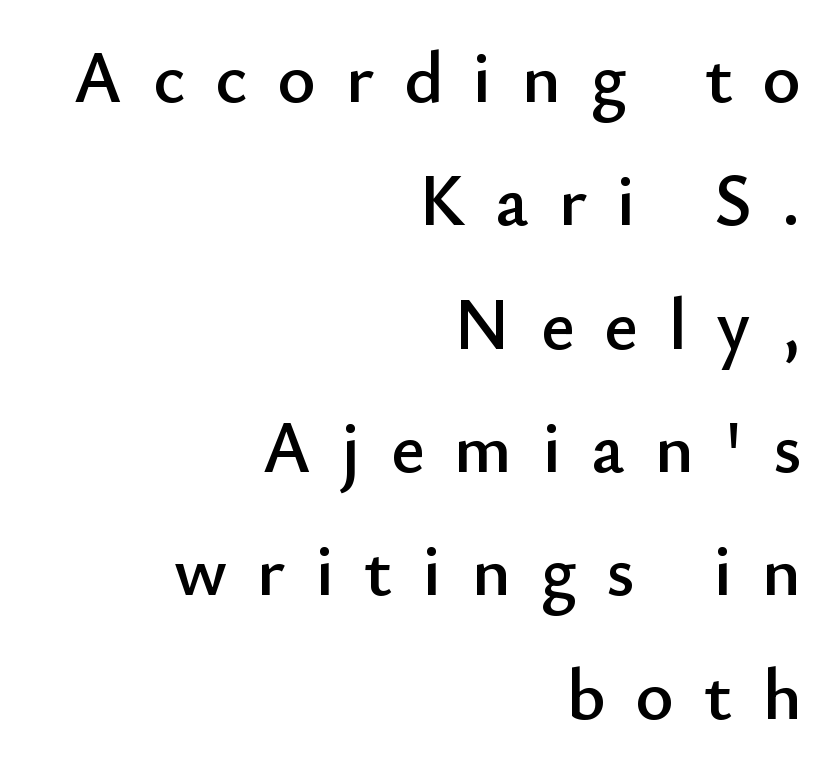
{"serif": "no", "italic": "no", "width": "normal", "stroke_contrast": "low", "x_height": "small", "monospaced": "no", "underline": "no", "align": "right", "line_spacing": "normal", "line_spacing_ratio": 1.69, "letter_spacing": "wide", "letter_spacing_em": 0.41, "glyph_px": 73}
